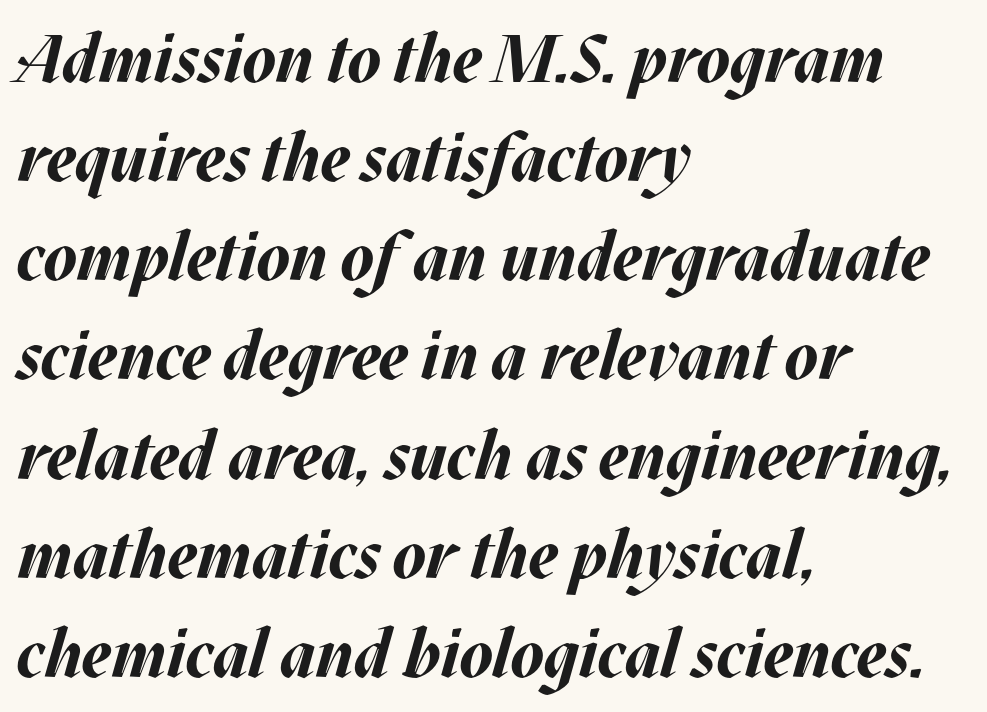
{"italic": "yes", "lean": "right", "slant_degrees": 17, "bold": "yes", "weight": "bold", "width": "normal", "stroke_contrast": "medium", "x_height": "large", "monospaced": "no", "underline": "no", "align": "left", "line_spacing": "normal", "line_spacing_ratio": 1.48, "letter_spacing": "normal", "letter_spacing_em": 0.0, "glyph_px": 67}
